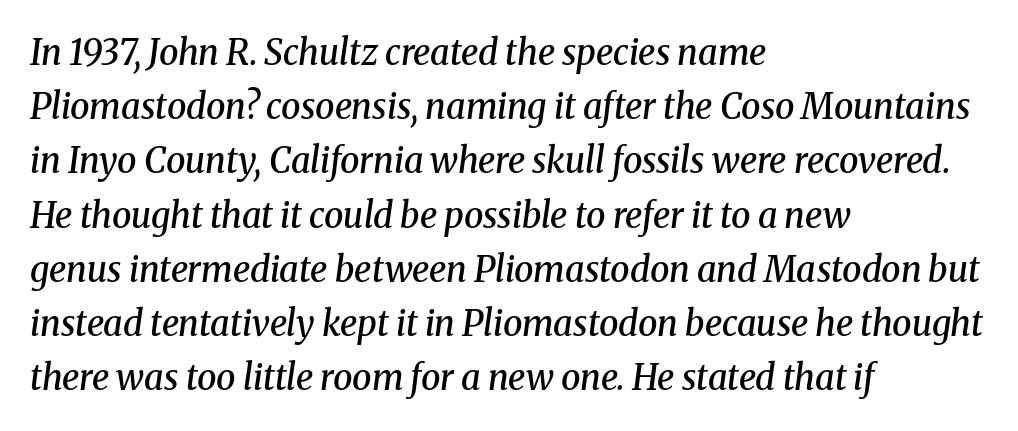
Q: Is the text bold? A: Semi-bold.
Q: Is the text italic (slanted)? A: Yes, it leans right by about 8 degrees.
Q: Is the typeface a serif or a sans-serif typeface? A: Serif.
Q: Is the text underlined? A: No.
Q: How is the paragraph aligned? A: Left-aligned.
Q: Is the spacing between letters normal or unusually wide? A: Normal.
Q: Is the spacing between lines tight, normal or loose? A: Normal.
Q: Width (condensed, normal, or wide)? A: Normal.
Q: Stroke contrast? A: Medium.
Q: x-height? A: Medium.
Q: Monospaced? A: No.
